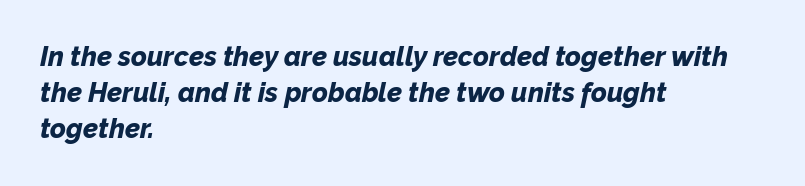
The glyphs have the mass of a bold cut. Vertically, the passage feels balanced, rows spaced as you'd expect. The specimen omits any rule beneath the text block's lines. The passage is arranged the way most books set body copy — flush left.
